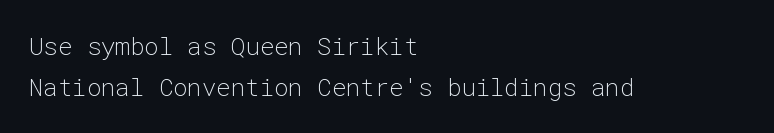
{"italic": "no", "bold": "no", "underline": "no", "align": "left", "line_spacing_ratio": 1.71, "letter_spacing": "normal", "letter_spacing_em": 0.0, "glyph_px": 24}
